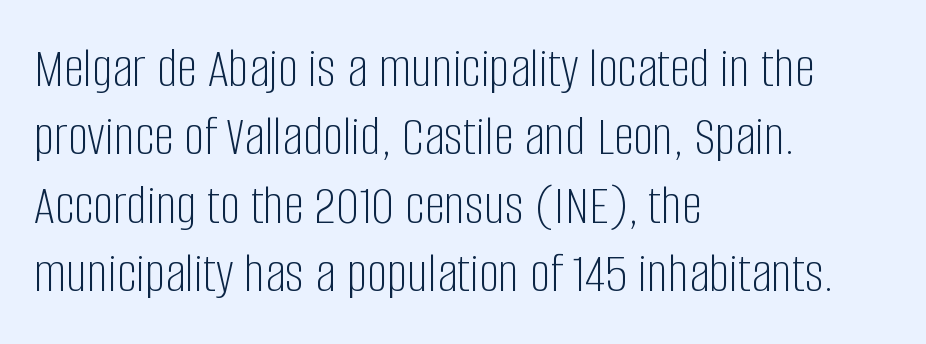
Q: Is the text bold? A: No.
Q: Is the text italic (slanted)? A: No, it is upright.
Q: Is the typeface a serif or a sans-serif typeface? A: Sans-serif.
Q: Is the text underlined? A: No.
Q: How is the paragraph aligned? A: Left-aligned.
Q: Is the spacing between letters normal or unusually wide? A: Normal.
Q: Width (condensed, normal, or wide)? A: Condensed.
Q: Stroke contrast? A: Low.
Q: x-height? A: Large.
Q: Monospaced? A: No.
